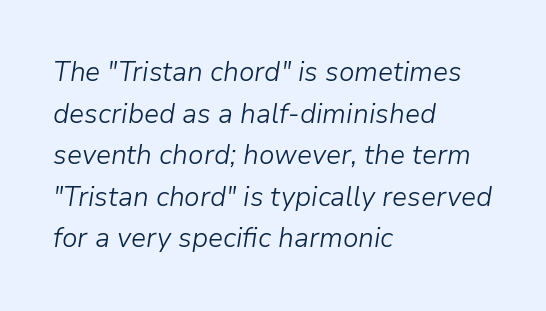
Each word holds together tightly as a unit, with standard inter-letter gaps. Casual observation: everything's shoved over to the left. Does the lettering tilt? It does — this is italic. The specimen omits any rule beneath the text block's lines. Is the stroke heavy? The answer is a plain regular-or-lighter. Summary of vertical rhythm: regular, with standard interline spacing.
